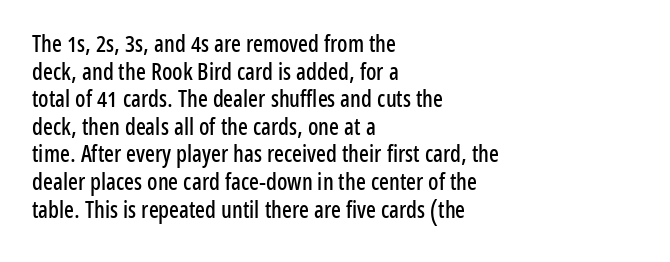
The line texture is even and compact thanks to regular tracking. These lines stack with their left ends in a neat column. The lettering stays uniformly vertical, giving the passage a roman look. Check the space under the baseline: it is left empty.
